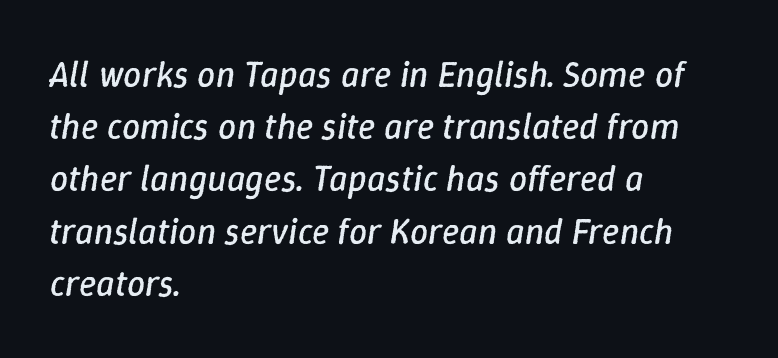
Q: Is the text bold? A: No.
Q: Is the text italic (slanted)? A: Yes, it leans right by about 9 degrees.
Q: Is the text underlined? A: No.
Q: How is the paragraph aligned? A: Left-aligned.
Q: Is the spacing between letters normal or unusually wide? A: Normal.
Q: Is the spacing between lines tight, normal or loose? A: Normal.
Q: Width (condensed, normal, or wide)? A: Normal.
Q: Stroke contrast? A: Low.
Q: x-height? A: Medium.
Q: Monospaced? A: No.
